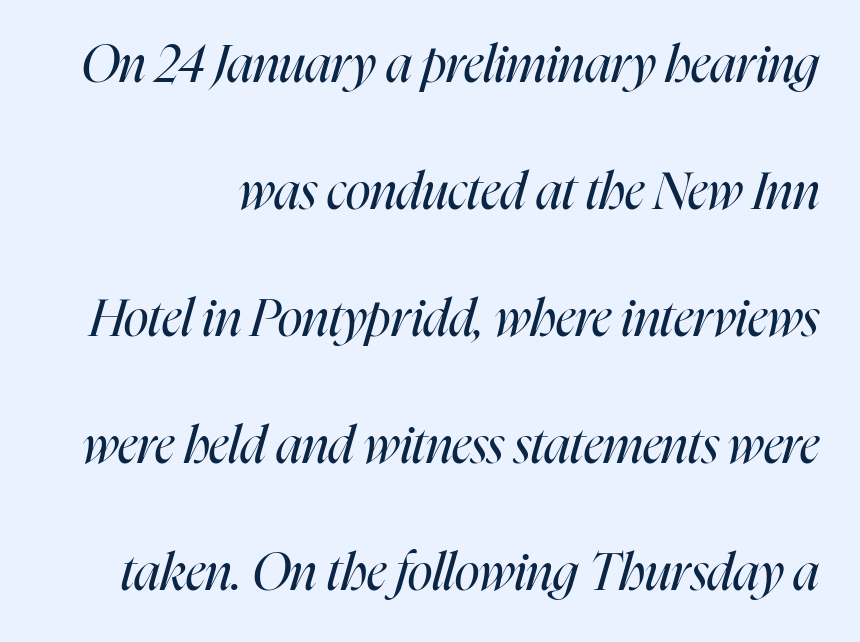
The image shows 51 px regular-weight, condensed type, italic (leaning right); set loose line spacing (2.49x), normal letter spacing, not underlined; high stroke contrast and a medium x-height.
